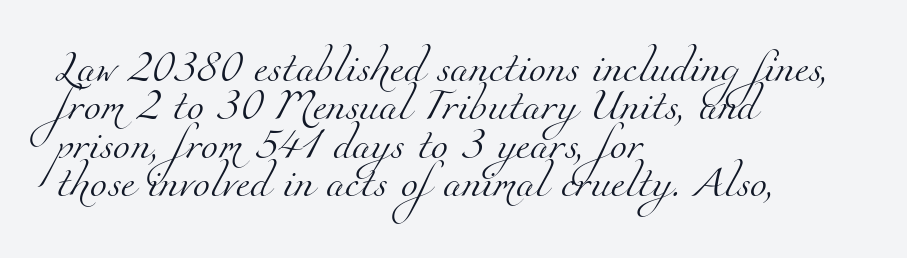
The space beneath each line is pristine and unruled. These lines are rendered in a variable-pitch font. The typeface chosen for these lines features serifs. Is the type heavy? It reads as light-to-regular instead. The lines in this sample share a left origin and differ only in where they stop.
